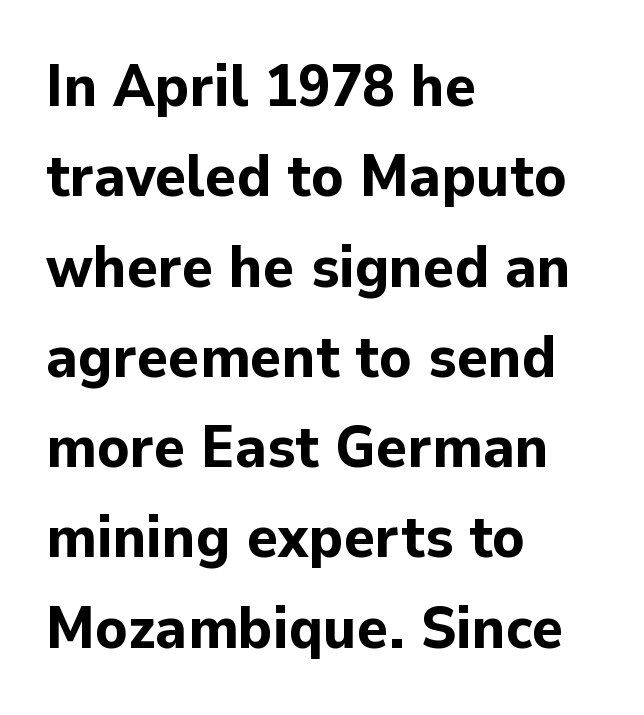
The image shows 59 px bold sans-serif type, upright; set left-aligned, normal line spacing (1.53x), normal letter spacing, not underlined; low stroke contrast and a medium x-height.
